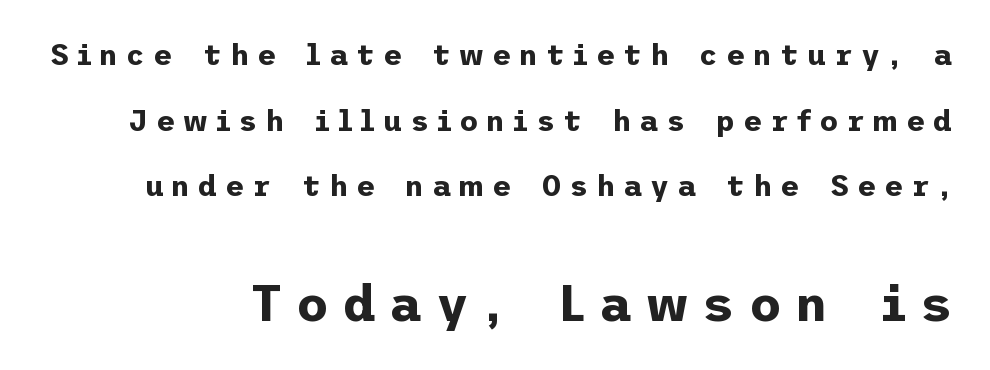
{"serif": "no", "italic": "no", "bold": "yes", "weight": "bold", "width": "normal", "stroke_contrast": "low", "x_height": "medium", "underline": "no", "line_spacing": "loose", "line_spacing_ratio": 2.26, "letter_spacing": "wide", "letter_spacing_em": 0.28, "larger_block": "second", "size_ratio": 1.72, "glyph_px": 50}
